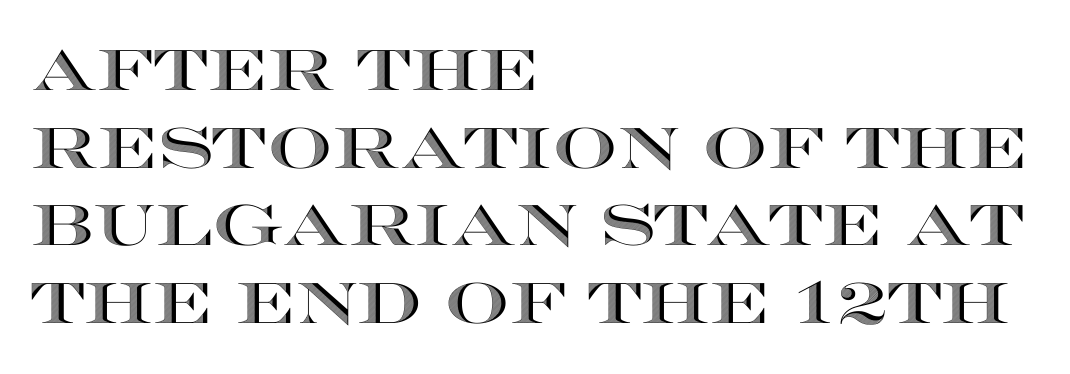
Q: Is the text italic (slanted)? A: No, it is upright.
Q: Is the text underlined? A: No.
Q: How is the paragraph aligned? A: Left-aligned.
Q: Is the spacing between letters normal or unusually wide? A: Normal.
Q: Is the spacing between lines tight, normal or loose? A: Normal.
Q: Width (condensed, normal, or wide)? A: Wide.
Q: x-height? A: Large.
Q: Monospaced? A: No.
